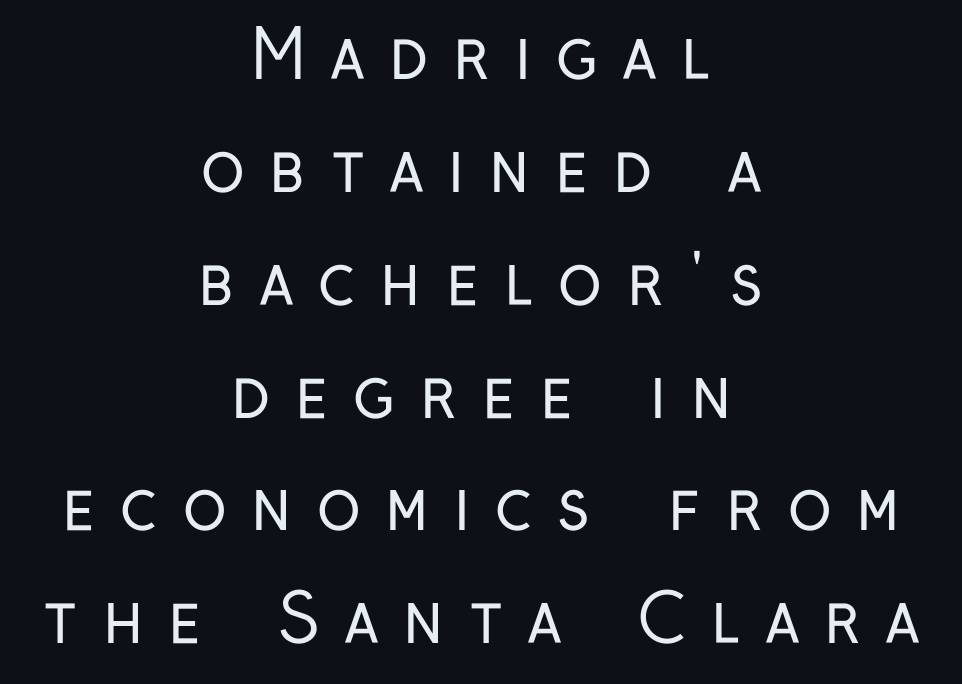
The rendering uses natural spacing where letterforms have individual widths. Descenders are the only things crossing below the line. Stem width sits at or under what a default text font uses. Every row of glyphs is offset so its center matches the block's center. No feet cap the strokes, marking this as sans-serif type. Tracking here is generous; glyphs stand well apart from one another.
